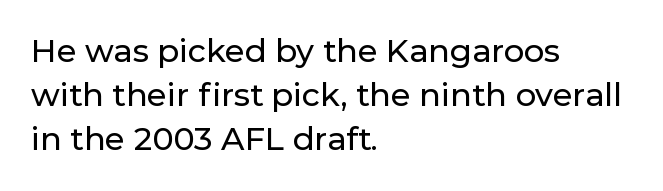
{"serif": "no", "italic": "no", "width": "normal", "stroke_contrast": "low", "x_height": "medium", "monospaced": "no", "underline": "no", "align": "left", "line_spacing": "normal", "line_spacing_ratio": 1.38, "letter_spacing": "normal", "letter_spacing_em": 0.0, "glyph_px": 32}
